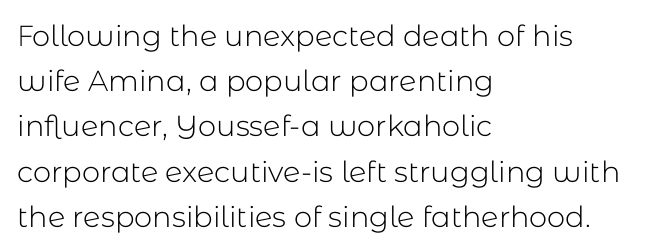
{"serif": "no", "italic": "no", "bold": "no", "weight": "light", "width": "normal", "stroke_contrast": "low", "x_height": "medium", "monospaced": "no", "underline": "no", "align": "left", "line_spacing": "normal", "line_spacing_ratio": 1.56, "letter_spacing": "normal", "letter_spacing_em": 0.0, "glyph_px": 29}
